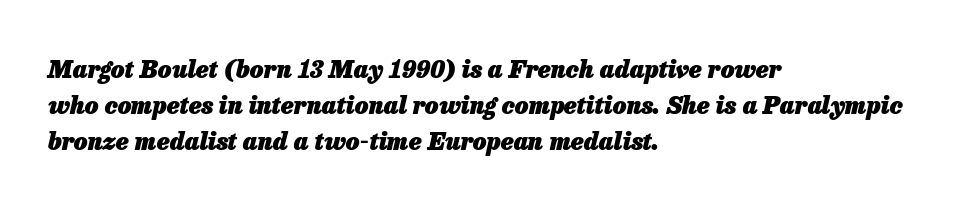
The paragraph shown leans on its left margin. The area under the type is left untouched. Italic: yes, the glyphs are oblique. Normally led — the rows are evenly, conventionally spaced.
